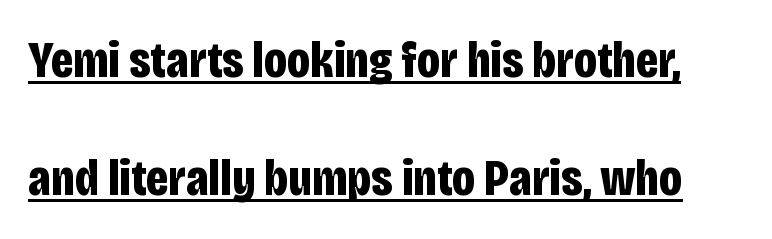
The image shows 52 px bold, condensed sans-serif type, upright; set loose line spacing (2.27x), normal letter spacing, underlined; low stroke contrast and a large x-height.
